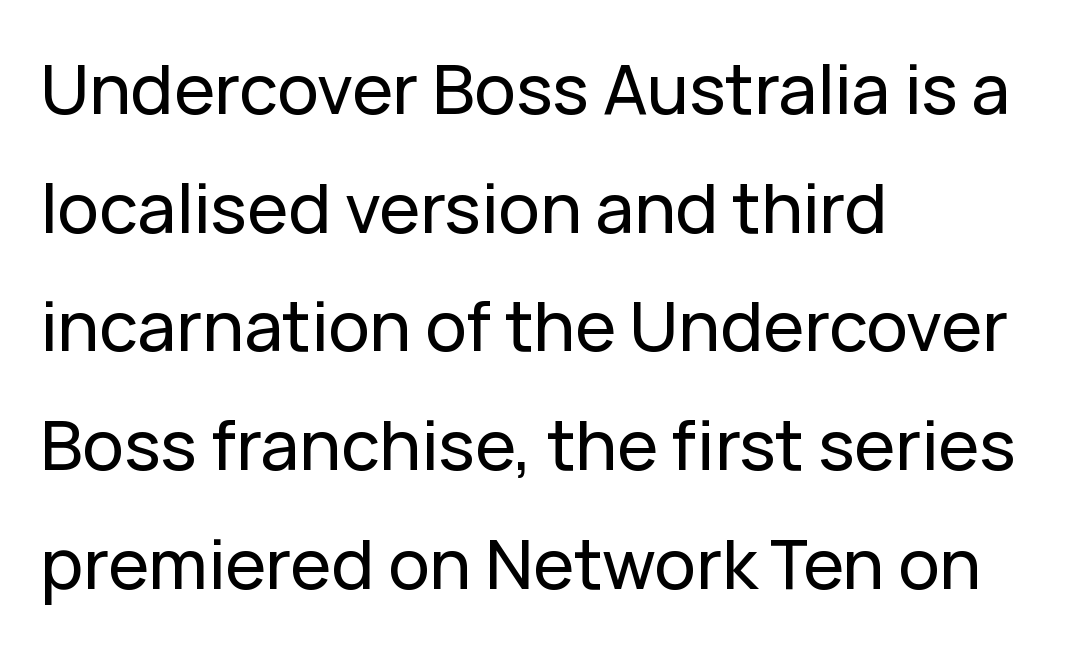
Q: Is the text italic (slanted)? A: No, it is upright.
Q: Is the typeface a serif or a sans-serif typeface? A: Sans-serif.
Q: Is the text underlined? A: No.
Q: How is the paragraph aligned? A: Left-aligned.
Q: Is the spacing between letters normal or unusually wide? A: Normal.
Q: Width (condensed, normal, or wide)? A: Normal.
Q: Stroke contrast? A: Low.
Q: x-height? A: Medium.
Q: Monospaced? A: No.
